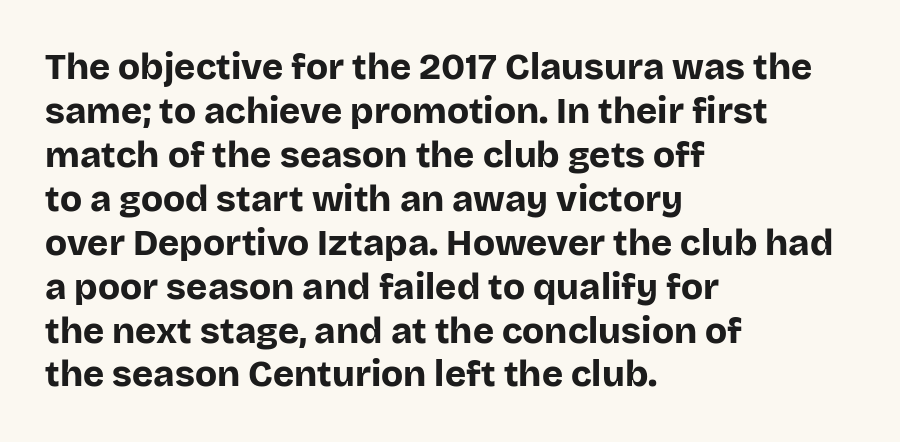
It's the straight-up-and-down kind of type. Spacing between characters is what you'd get straight out of the box. Its strokes are broad and dark, the hallmark of bold type. The designer went with a sans here, leaving each stem footless.
